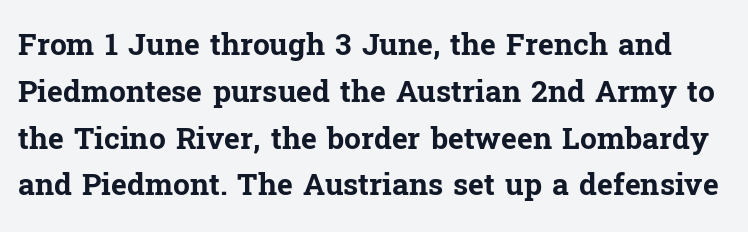
Q: Is the text bold? A: Yes.
Q: Is the text italic (slanted)? A: No, it is upright.
Q: Is the typeface a serif or a sans-serif typeface? A: Serif.
Q: Is the text underlined? A: No.
Q: Is the spacing between letters normal or unusually wide? A: Normal.
Q: Is the spacing between lines tight, normal or loose? A: Normal.
Q: Width (condensed, normal, or wide)? A: Normal.
Q: Stroke contrast? A: Low.
Q: x-height? A: Medium.
Q: Monospaced? A: No.
